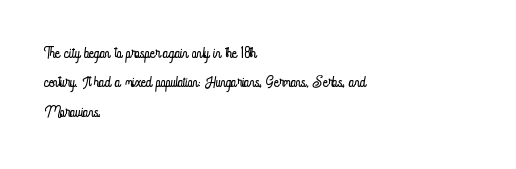
Q: Is the text bold? A: No.
Q: Is the text underlined? A: No.
Q: How is the paragraph aligned? A: Left-aligned.
Q: Is the spacing between letters normal or unusually wide? A: Normal.
Q: Is the spacing between lines tight, normal or loose? A: Normal.
